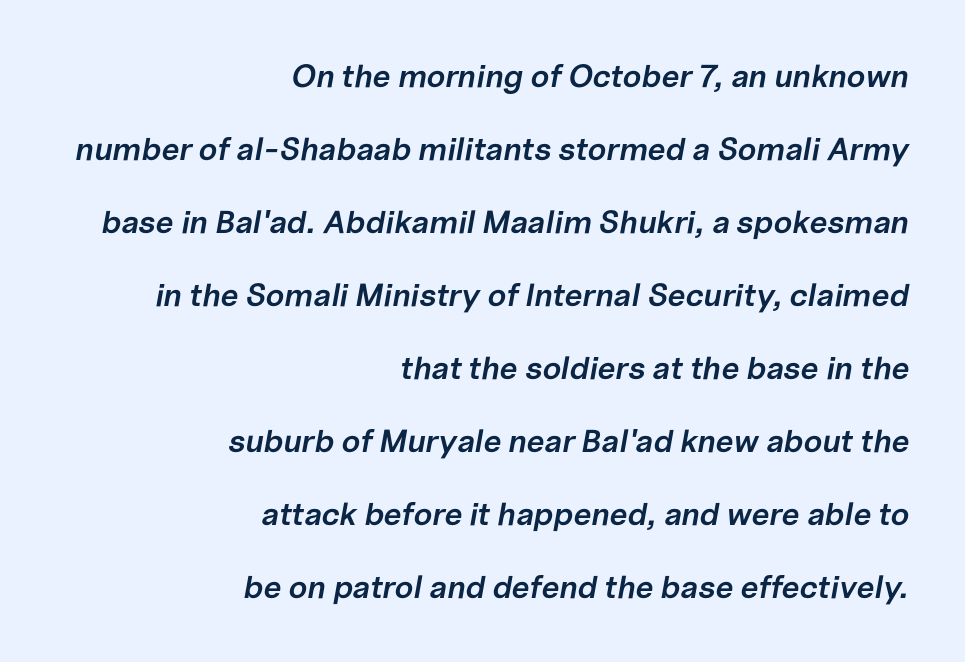
Q: Is the text bold? A: Semi-bold.
Q: Is the text italic (slanted)? A: Yes, it leans right by about 10 degrees.
Q: Is the text underlined? A: No.
Q: How is the paragraph aligned? A: Right-aligned.
Q: Is the spacing between letters normal or unusually wide? A: Normal.
Q: Is the spacing between lines tight, normal or loose? A: Loose.
Q: Width (condensed, normal, or wide)? A: Normal.
Q: Stroke contrast? A: Low.
Q: x-height? A: Medium.
Q: Monospaced? A: No.
